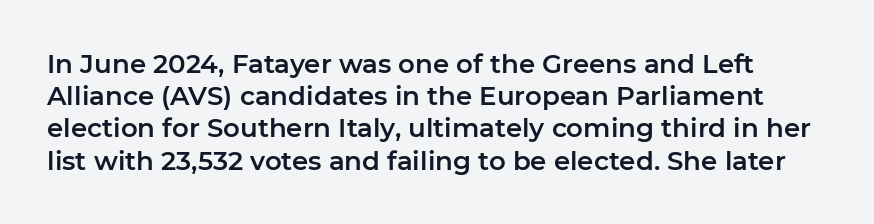
Q: Is the text italic (slanted)? A: No, it is upright.
Q: Is the text underlined? A: No.
Q: Is the spacing between letters normal or unusually wide? A: Normal.
